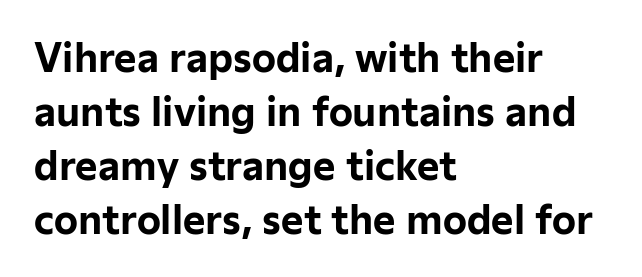
{"serif": "no", "italic": "no", "bold": "yes", "weight": "bold", "width": "normal", "stroke_contrast": "low", "x_height": "medium", "monospaced": "no", "underline": "no", "align": "left", "line_spacing": "normal", "line_spacing_ratio": 1.42, "letter_spacing": "normal", "letter_spacing_em": 0.0, "glyph_px": 38}
